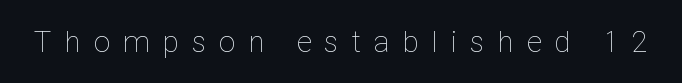
Is this a fixed-width face? No — the glyphs have proportional, varying widths. Just letters on the line, the space beneath them empty. You can tell it's not italic because the verticals are truly vertical. There is plenty of visible air inserted between adjacent glyphs. Stems and bowls with no extra thickness — not bold.
